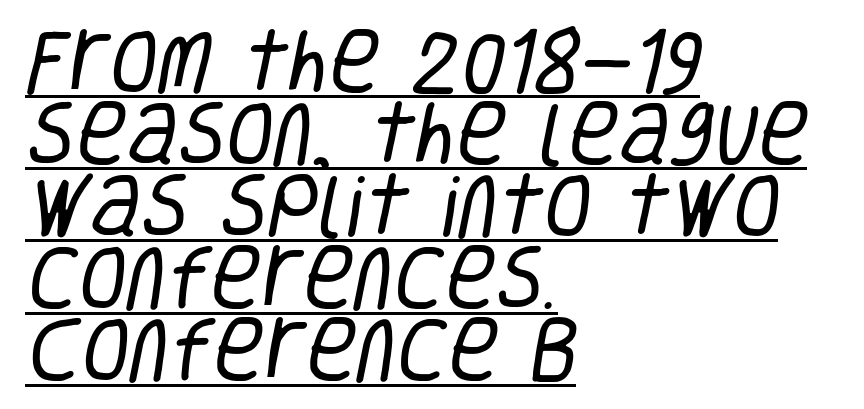
{"serif": "no", "bold": "no", "weight": "regular", "width": "condensed", "stroke_contrast": "low", "x_height": "large", "monospaced": "no", "underline": "yes", "align": "left", "line_spacing": "tight", "line_spacing_ratio": 1.03, "letter_spacing": "normal", "letter_spacing_em": 0.0, "glyph_px": 70}
